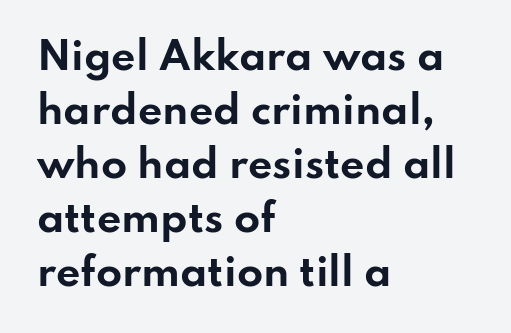
The image shows 38 px bold, wide sans-serif type, upright; set left-aligned, normal line spacing (1.42x), normal letter spacing, not underlined; low stroke contrast and a small x-height.
